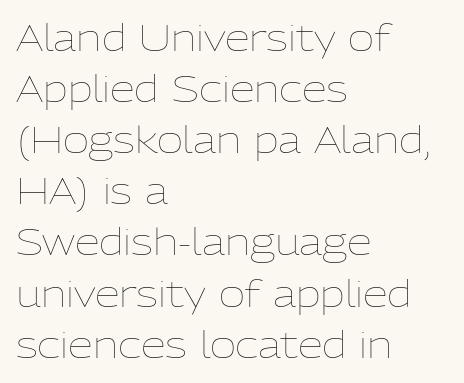
Q: Is the text bold? A: No.
Q: Is the text italic (slanted)? A: No, it is upright.
Q: Is the text underlined? A: No.
Q: How is the paragraph aligned? A: Left-aligned.
Q: Is the spacing between letters normal or unusually wide? A: Normal.
Q: Is the spacing between lines tight, normal or loose? A: Normal.
Q: Width (condensed, normal, or wide)? A: Normal.
Q: Stroke contrast? A: Low.
Q: x-height? A: Medium.
Q: Monospaced? A: No.
